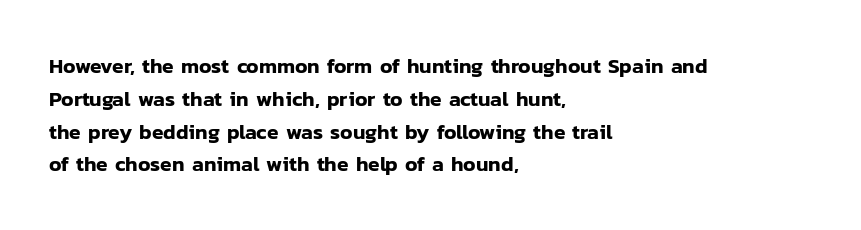
The image shows 21 px text type, upright; set left-aligned, normal line spacing (1.56x), normal letter spacing, not underlined.
